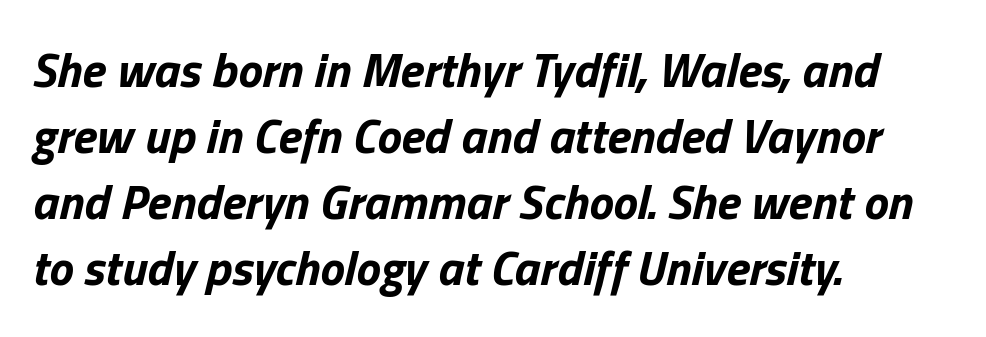
{"italic": "yes", "lean": "right", "slant_degrees": 13, "bold": "yes", "weight": "bold", "width": "normal", "stroke_contrast": "low", "x_height": "medium", "monospaced": "no", "underline": "no", "align": "left", "line_spacing": "normal", "line_spacing_ratio": 1.35, "letter_spacing": "normal", "letter_spacing_em": 0.0, "glyph_px": 49}
